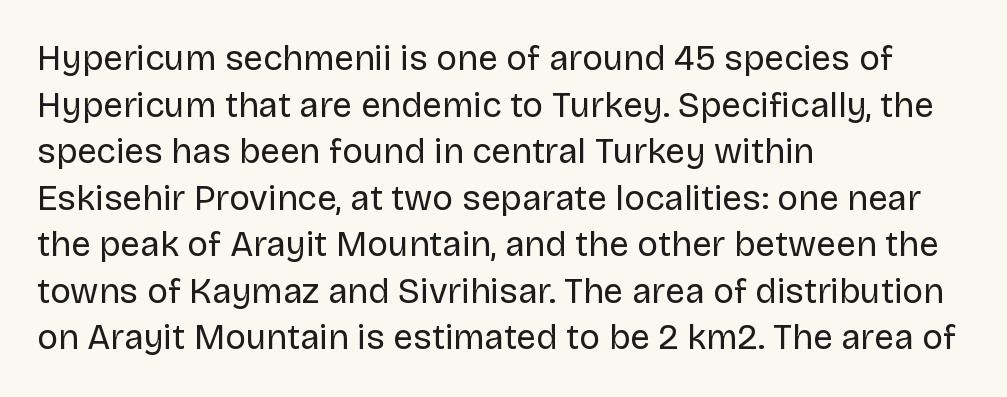
The image shows 35 px regular-weight sans-serif type, upright; set left-aligned, normal line spacing (1.33x), normal letter spacing, not underlined; low stroke contrast and a large x-height.
